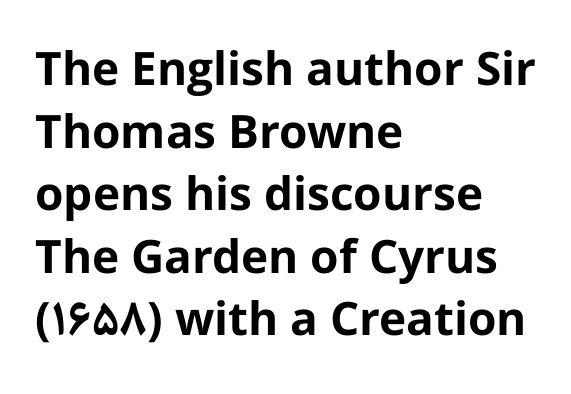
Unlike italic type, these characters show no tilt at all. The strokes are fattened all the way to bold. Vertically, the passage feels balanced, rows spaced as you'd expect. The letters advance in unequal steps, a hallmark of proportional type. This rendering features lettering with no underline. Observe the ordinary spacing: letters are neighbours, not strangers.
